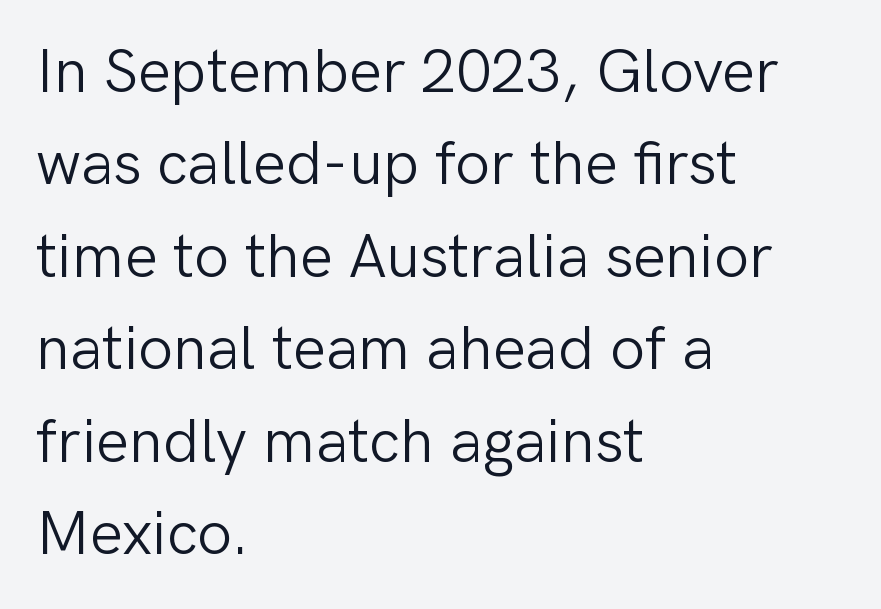
{"serif": "no", "italic": "no", "bold": "no", "weight": "light", "width": "normal", "stroke_contrast": "low", "x_height": "medium", "monospaced": "no", "underline": "no", "align": "left", "line_spacing": "normal", "line_spacing_ratio": 1.49, "letter_spacing": "normal", "letter_spacing_em": 0.0, "glyph_px": 62}
